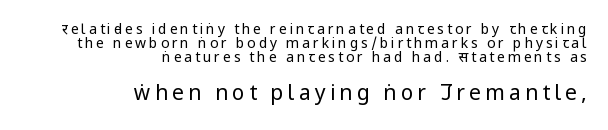
Q: Is the text bold? A: No.
Q: Is the text italic (slanted)? A: No, it is upright.
Q: Is the text underlined? A: No.
Q: How is the paragraph aligned? A: Right-aligned.
Q: Is the spacing between letters normal or unusually wide? A: Unusually wide.
Q: Is the spacing between lines tight, normal or loose? A: Tight.
Q: Which block of text is set in a larger size, the first (top) or the second (bottom)? A: The second (bottom) one.
